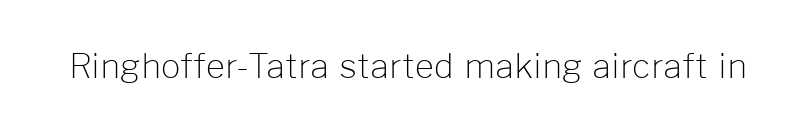
Q: Is the text bold? A: No.
Q: Is the text italic (slanted)? A: No, it is upright.
Q: Is the typeface a serif or a sans-serif typeface? A: Sans-serif.
Q: Is the text underlined? A: No.
Q: Is the spacing between letters normal or unusually wide? A: Normal.
Q: Width (condensed, normal, or wide)? A: Normal.
Q: Stroke contrast? A: Low.
Q: x-height? A: Medium.
Q: Monospaced? A: No.
